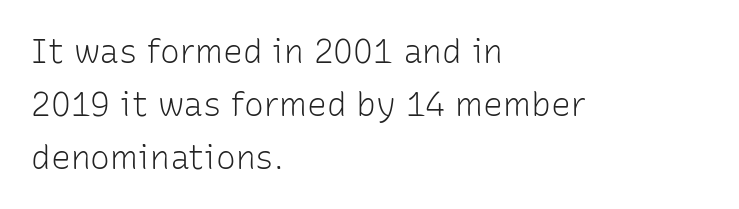
{"serif": "no", "italic": "no", "bold": "no", "weight": "light", "width": "normal", "stroke_contrast": "low", "x_height": "medium", "monospaced": "no", "underline": "no", "align": "left", "line_spacing": "normal", "line_spacing_ratio": 1.6, "letter_spacing": "normal", "letter_spacing_em": 0.0, "glyph_px": 33}
